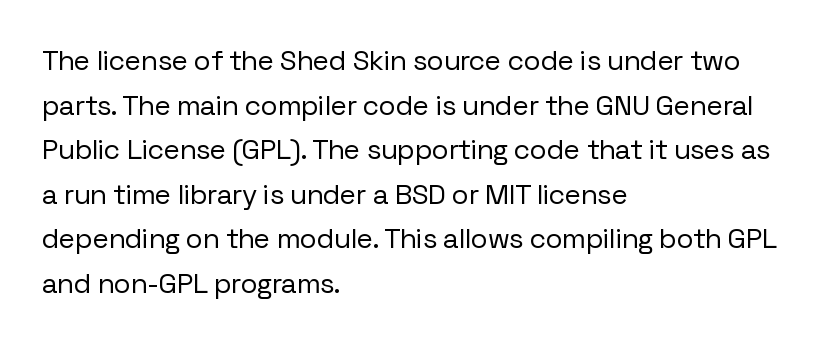
{"serif": "no", "italic": "no", "bold": "no", "weight": "regular", "width": "normal", "stroke_contrast": "low", "x_height": "medium", "monospaced": "no", "underline": "no", "align": "left", "line_spacing": "normal", "line_spacing_ratio": 1.59, "letter_spacing": "normal", "letter_spacing_em": 0.0, "glyph_px": 28}
